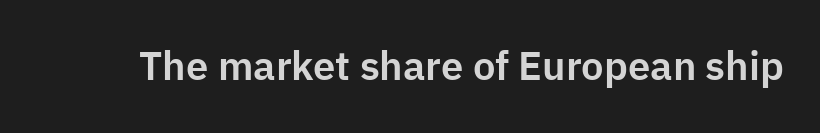
{"serif": "no", "italic": "no", "width": "normal", "stroke_contrast": "low", "x_height": "medium", "monospaced": "no", "underline": "no", "letter_spacing": "normal", "letter_spacing_em": 0.0, "glyph_px": 40}
